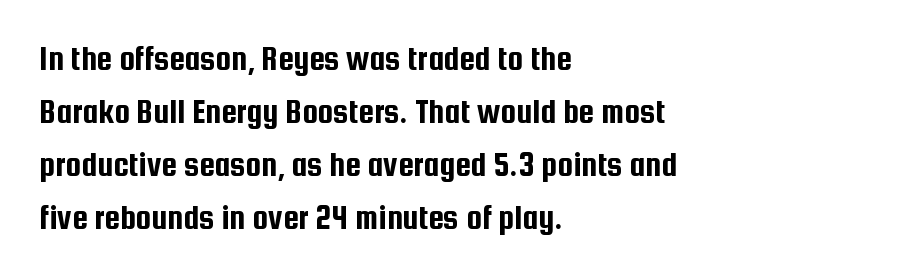
The text block is weighted toward the left margin, trailing off unevenly rightward. The area under the type is left untouched. Here the designer chose a conventional face with non-uniform glyph widths. A sans-serif font was chosen for this passage.
